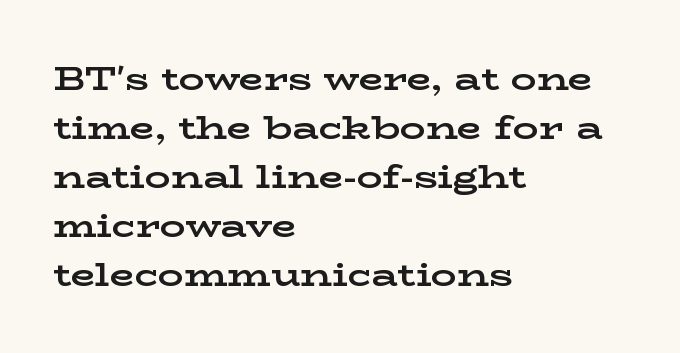
Q: Is the text bold? A: Yes.
Q: Is the text italic (slanted)? A: No, it is upright.
Q: Is the typeface a serif or a sans-serif typeface? A: Serif.
Q: Is the text underlined? A: No.
Q: How is the paragraph aligned? A: Left-aligned.
Q: Is the spacing between letters normal or unusually wide? A: Normal.
Q: Is the spacing between lines tight, normal or loose? A: Normal.
Q: Width (condensed, normal, or wide)? A: Wide.
Q: Stroke contrast? A: Low.
Q: x-height? A: Medium.
Q: Monospaced? A: No.
